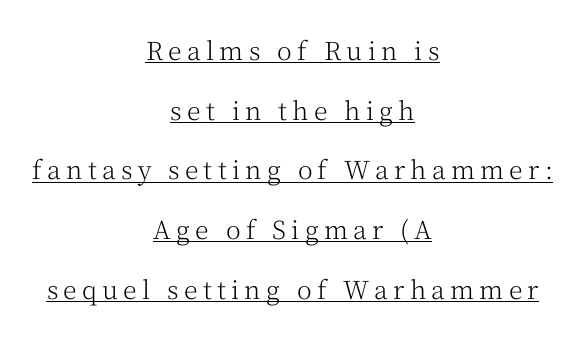
The image shows 25 px text type, upright; set centered, loose line spacing (2.39x), unusually wide letter spacing (+0.21 em), underlined.
